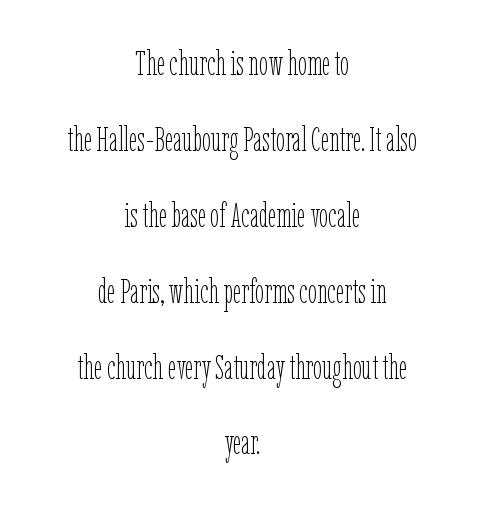
Q: Is the text bold? A: No.
Q: Is the text italic (slanted)? A: No, it is upright.
Q: Is the text underlined? A: No.
Q: How is the paragraph aligned? A: Centered.
Q: Is the spacing between letters normal or unusually wide? A: Normal.
Q: Is the spacing between lines tight, normal or loose? A: Loose.
Q: Width (condensed, normal, or wide)? A: Condensed.
Q: Stroke contrast? A: Low.
Q: x-height? A: Medium.
Q: Monospaced? A: No.
